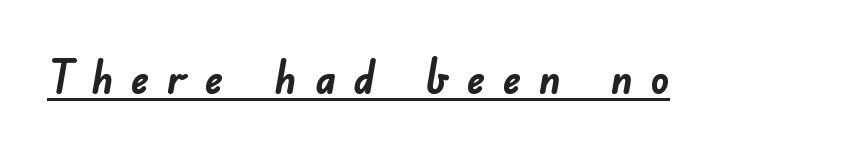
{"serif": "no", "bold": "yes", "weight": "semibold", "width": "normal", "stroke_contrast": "low", "x_height": "small", "monospaced": "no", "underline": "yes", "letter_spacing": "wide", "letter_spacing_em": 0.37, "glyph_px": 46}
